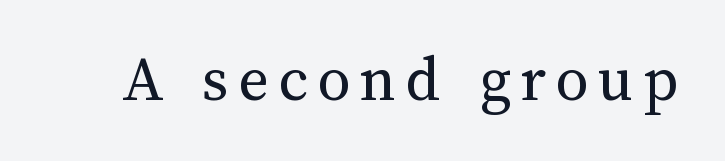
The image shows 66 px regular-weight type, upright; set not underlined; medium stroke contrast and a medium x-height.
